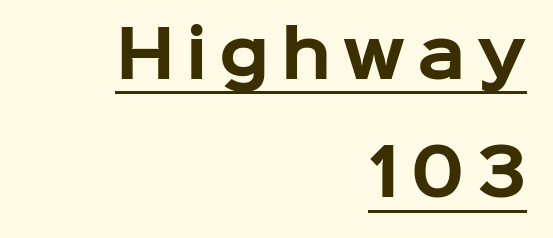
The image shows 64 px bold sans-serif type, upright; set right-aligned, line spacing 1.85x, underlined; low stroke contrast and a medium x-height.
